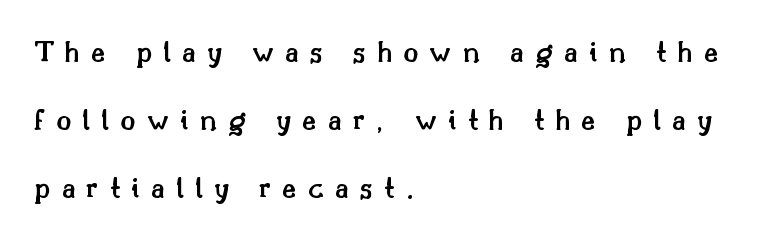
One glance says open: line gaps are wider than usual. This sample uses a serif face. Ascenders rise straight up at ninety degrees. Left-aligned paragraph, ragged on the right. Each word looks stretched out because of the extra space between its letters. Decoration check: the copy has no underline.
